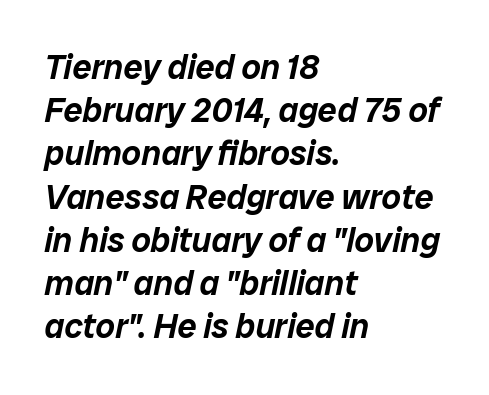
Think of a printed novel: that variable character pitch is what you see here. Reading down the block, your eye returns to a fixed left position each line. Vertical spacing — default. Standard letterfit; no display-style spreading of the glyphs. This sample uses an oblique cut, with every glyph tilted off the vertical.
